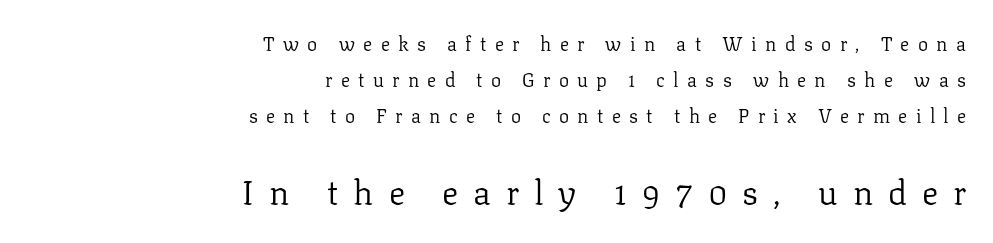
Q: Is the text bold? A: No.
Q: Is the text italic (slanted)? A: No, it is upright.
Q: Is the typeface a serif or a sans-serif typeface? A: Serif.
Q: Is the text underlined? A: No.
Q: How is the paragraph aligned? A: Right-aligned.
Q: Is the spacing between letters normal or unusually wide? A: Unusually wide.
Q: Which block of text is set in a larger size, the first (top) or the second (bottom)? A: The second (bottom) one.
Q: Width (condensed, normal, or wide)? A: Normal.
Q: Stroke contrast? A: Low.
Q: x-height? A: Medium.
Q: Monospaced? A: No.
